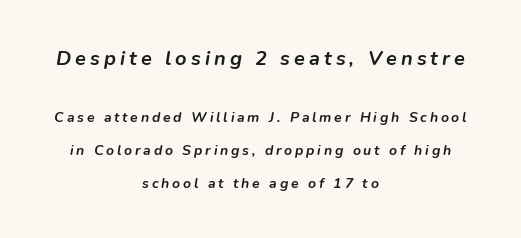
The image shows 20 px bold type, italic (leaning right); set centered, loose line spacing (2.36x), unusually wide letter spacing (+0.2 em), not underlined; the first (top) block is 1.43x larger.
